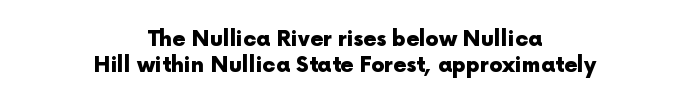
The space beneath each line is pristine and unruled. Tracking here is standard; glyphs follow each other at the usual distance. This sample is center-justified, so both line endings float freely. Thick stems and heavy bowls — unmistakably bold. Italic? Not at all — the glyphs are vertical.
